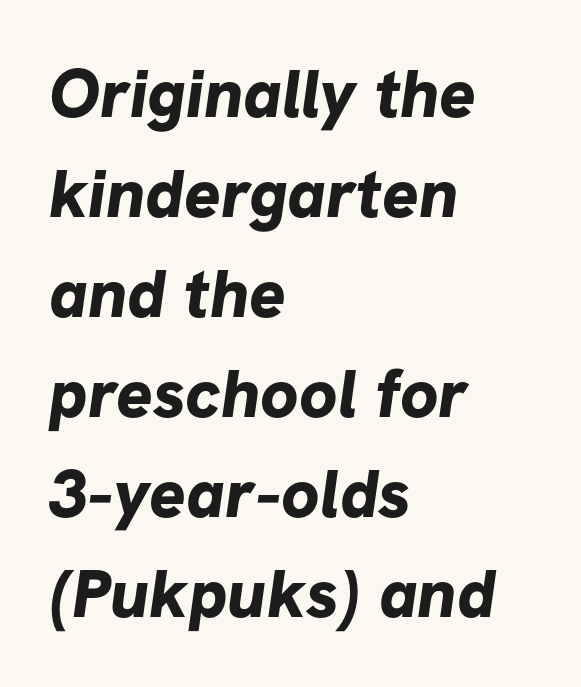
Compared with typical paragraphs, the rows here are spaced about the same. The horizontal fit of the characters is conventional and even. Type style note: lacks serifs. Varying glyph widths throughout — classic text-font behaviour.
